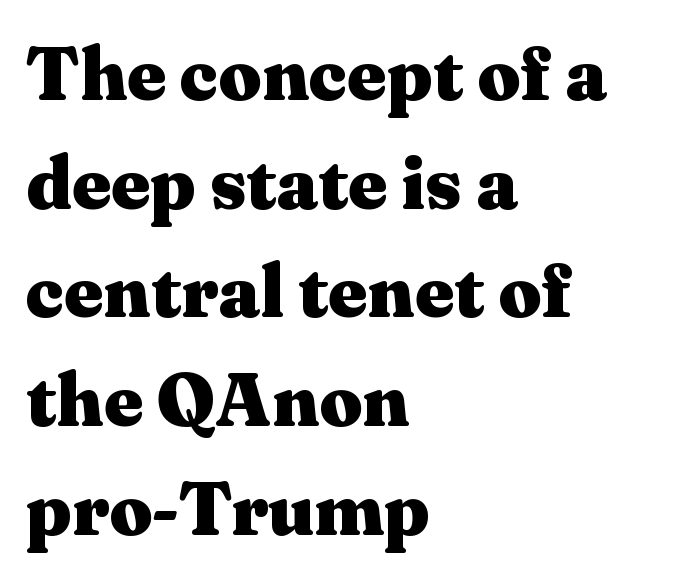
{"serif": "yes", "italic": "no", "bold": "yes", "weight": "heavy", "width": "wide", "stroke_contrast": "medium", "x_height": "medium", "monospaced": "no", "underline": "no", "align": "left", "line_spacing": "normal", "line_spacing_ratio": 1.45, "letter_spacing": "normal", "letter_spacing_em": 0.0, "glyph_px": 75}
